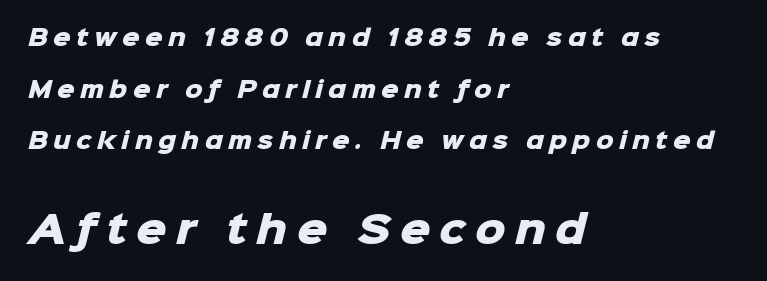
Alignment: flush left. Each word looks stretched out because of the extra space between its letters. Quick note: underline off. To sum up the face: it is a sans, with no serifs.
